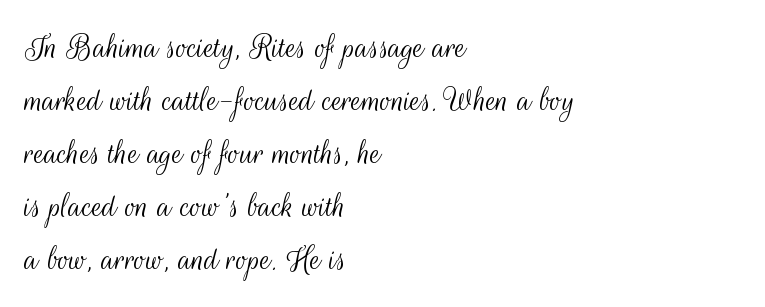
Q: Is the text bold? A: No.
Q: Is the text italic (slanted)? A: Yes.
Q: Is the typeface a serif or a sans-serif typeface? A: Sans-serif.
Q: Is the text underlined? A: No.
Q: How is the paragraph aligned? A: Left-aligned.
Q: Is the spacing between letters normal or unusually wide? A: Normal.
Q: Is the spacing between lines tight, normal or loose? A: Normal.
Q: Width (condensed, normal, or wide)? A: Condensed.
Q: Stroke contrast? A: Medium.
Q: x-height? A: Small.
Q: Monospaced? A: No.
